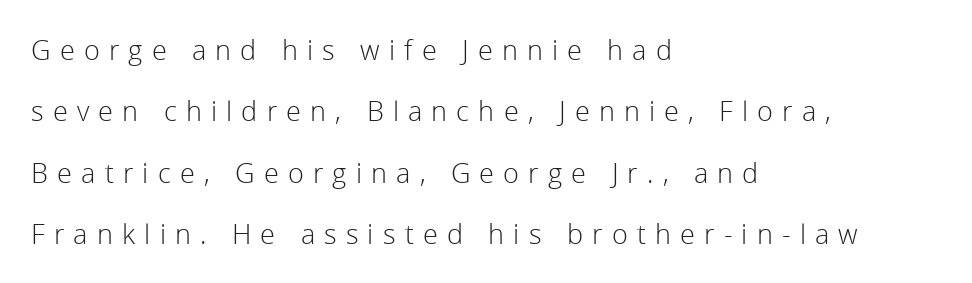
{"italic": "no", "bold": "no", "underline": "no", "align": "left", "line_spacing": "loose", "line_spacing_ratio": 2.27, "letter_spacing": "wide", "letter_spacing_em": 0.34, "glyph_px": 27}
